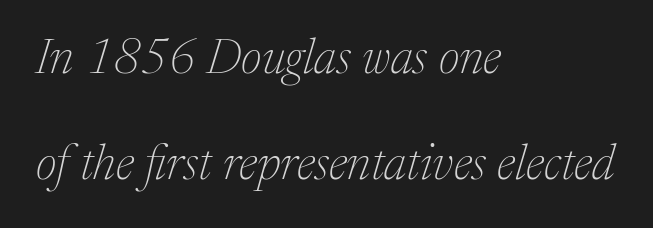
Q: Is the text bold? A: No.
Q: Is the text italic (slanted)? A: Yes, it leans right by about 17 degrees.
Q: Is the typeface a serif or a sans-serif typeface? A: Serif.
Q: Is the text underlined? A: No.
Q: How is the paragraph aligned? A: Left-aligned.
Q: Is the spacing between letters normal or unusually wide? A: Normal.
Q: Is the spacing between lines tight, normal or loose? A: Loose.
Q: Width (condensed, normal, or wide)? A: Normal.
Q: Stroke contrast? A: Medium.
Q: x-height? A: Medium.
Q: Monospaced? A: No.
